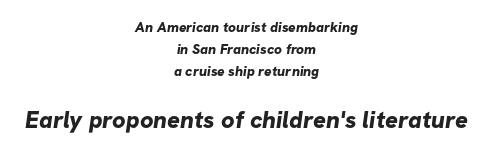
Q: Is the text bold? A: Yes.
Q: Is the text underlined? A: No.
Q: How is the paragraph aligned? A: Centered.
Q: Is the spacing between letters normal or unusually wide? A: Normal.
Q: Is the spacing between lines tight, normal or loose? A: Normal.
Q: Which block of text is set in a larger size, the first (top) or the second (bottom)? A: The second (bottom) one.
